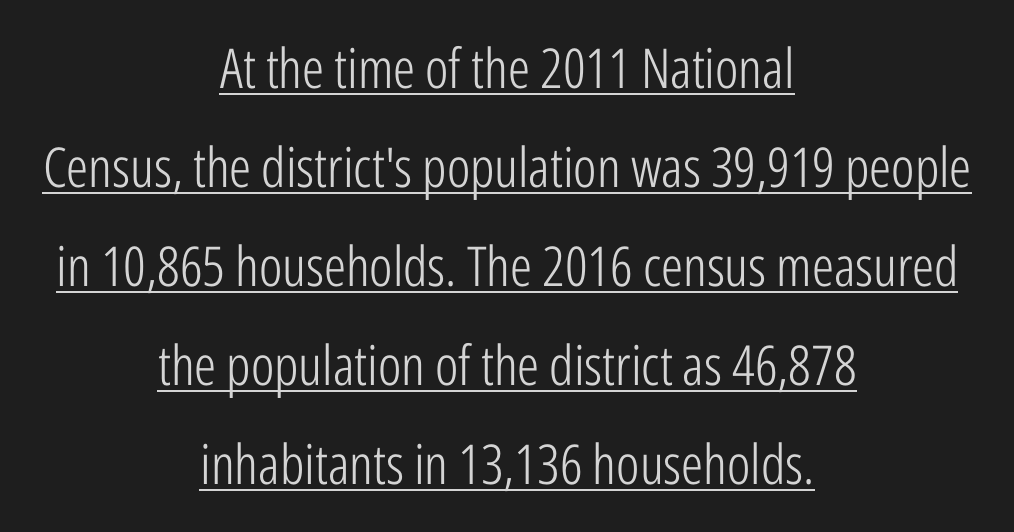
{"serif": "no", "italic": "no", "bold": "no", "weight": "light", "width": "condensed", "stroke_contrast": "low", "x_height": "medium", "monospaced": "no", "underline": "yes", "align": "center", "line_spacing_ratio": 1.8, "letter_spacing": "normal", "letter_spacing_em": 0.0, "glyph_px": 55}
